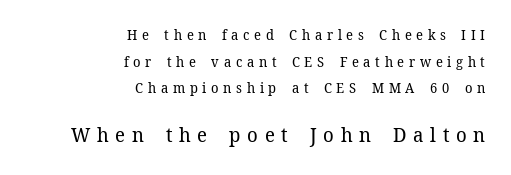
{"italic": "no", "bold": "no", "underline": "no", "align": "right", "line_spacing": "loose", "line_spacing_ratio": 1.9, "letter_spacing": "wide", "letter_spacing_em": 0.33, "larger_block": "second", "size_ratio": 1.43, "glyph_px": 20}
